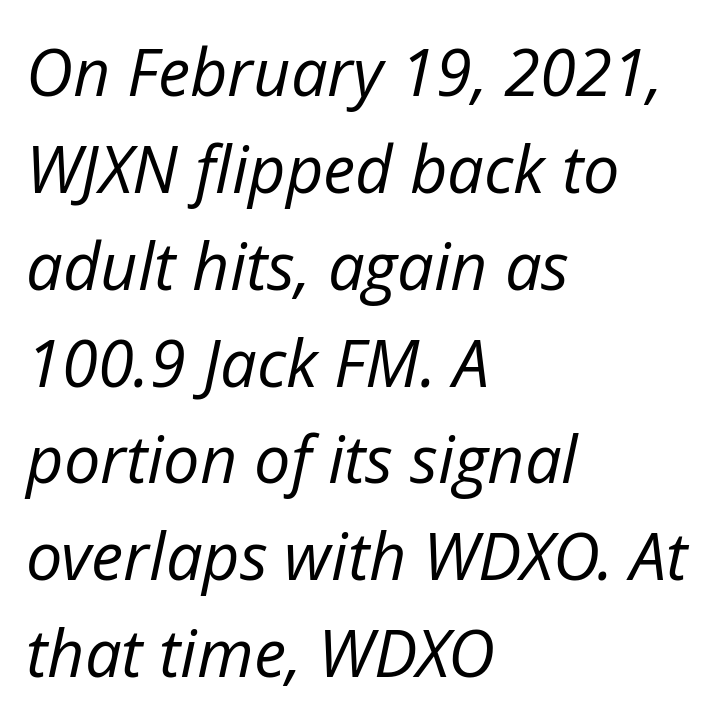
The image shows 65 px regular-weight type, italic (leaning right); set left-aligned, normal line spacing (1.49x), normal letter spacing, not underlined; low stroke contrast and a medium x-height.
